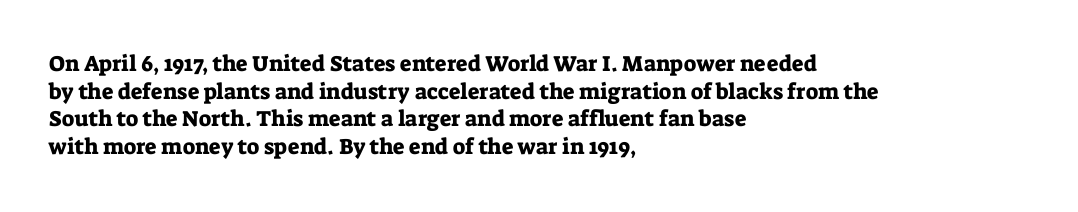
Q: Is the text italic (slanted)? A: No, it is upright.
Q: Is the text underlined? A: No.
Q: How is the paragraph aligned? A: Left-aligned.
Q: Is the spacing between letters normal or unusually wide? A: Normal.
Q: Is the spacing between lines tight, normal or loose? A: Normal.
